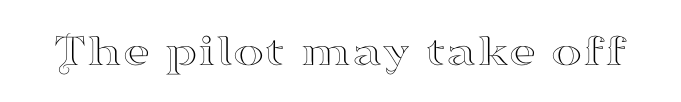
Q: Is the text italic (slanted)? A: No, it is upright.
Q: Is the typeface a serif or a sans-serif typeface? A: Serif.
Q: Is the text underlined? A: No.
Q: Is the spacing between letters normal or unusually wide? A: Normal.
Q: Width (condensed, normal, or wide)? A: Wide.
Q: Stroke contrast? A: High.
Q: x-height? A: Small.
Q: Monospaced? A: No.
